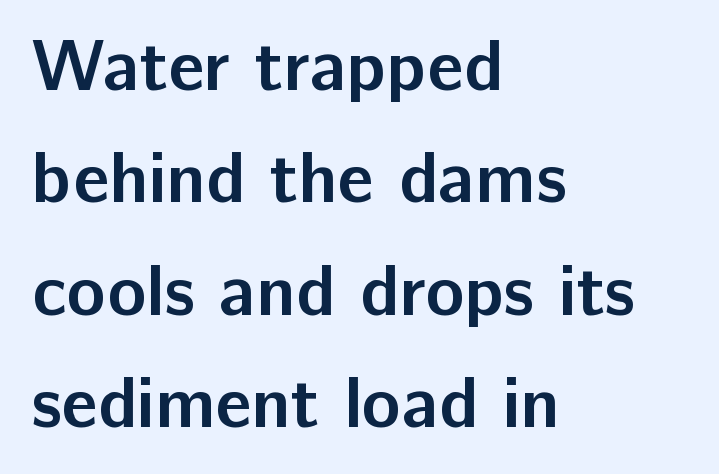
Visually the block forms a straight wall on the left and a jagged coastline on the right. Tracking value appears to be zero — textbook default spacing. Evenly set lines give the paragraph a standard silhouette. Typographically, this falls in the sans-serif category.
